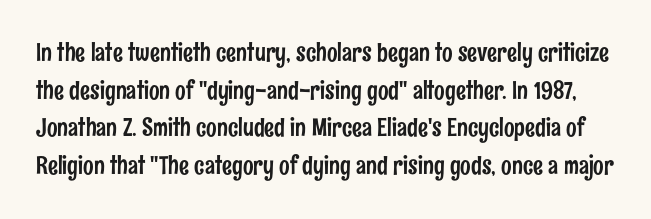
The image shows 25 px text type, upright; set normal line spacing (1.51x), normal letter spacing, not underlined.
